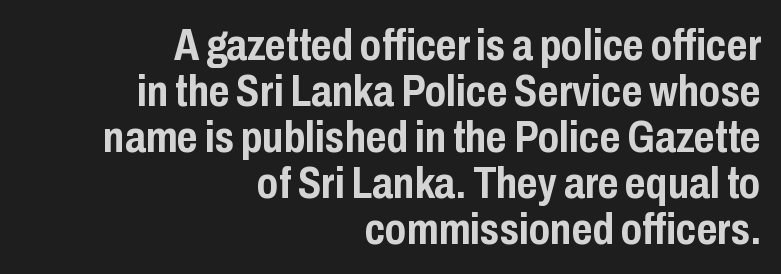
Teacher's note: observe the even right margin — that is flush-right alignment. Font category for this specimen: sans-serif. Proportional: the letters do not fall into vertical columns. The string is rendered with underlining switched off. Notice how thick the strokes are: this is what a full bold looks like. One glance says dense: line gaps are narrower than usual.
